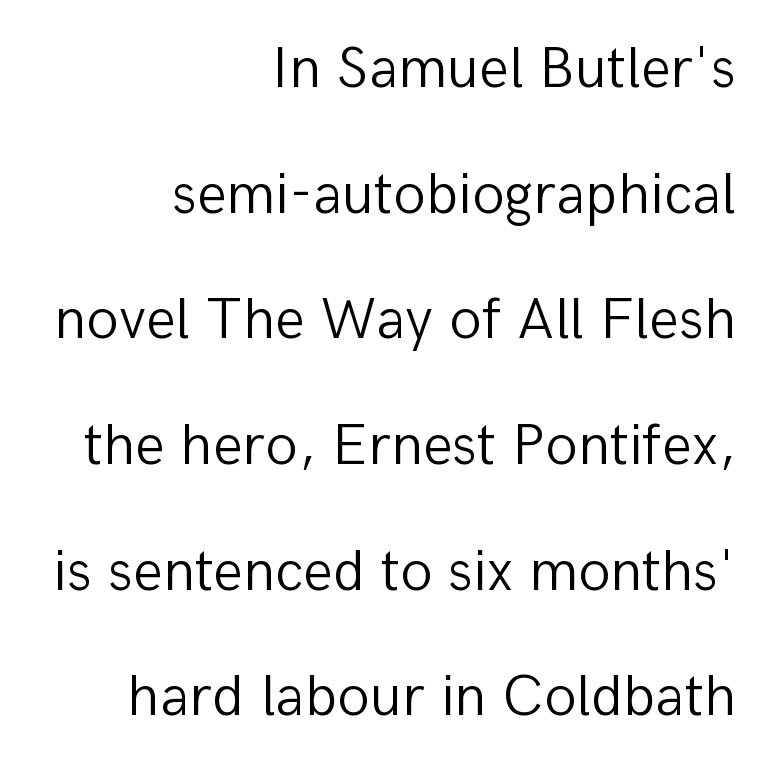
Q: Is the text bold? A: No.
Q: Is the text italic (slanted)? A: No, it is upright.
Q: Is the typeface a serif or a sans-serif typeface? A: Sans-serif.
Q: Is the text underlined? A: No.
Q: How is the paragraph aligned? A: Right-aligned.
Q: Is the spacing between letters normal or unusually wide? A: Normal.
Q: Is the spacing between lines tight, normal or loose? A: Loose.
Q: Width (condensed, normal, or wide)? A: Normal.
Q: Stroke contrast? A: Low.
Q: x-height? A: Medium.
Q: Monospaced? A: No.
